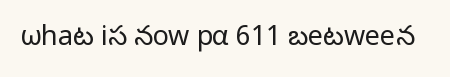
Has an underline been added? It has not. The type is set solid horizontally, with unmodified tracking. The characters are drawn with everyday or finer stroke widths. Every character sits straight up, as roman type does.
